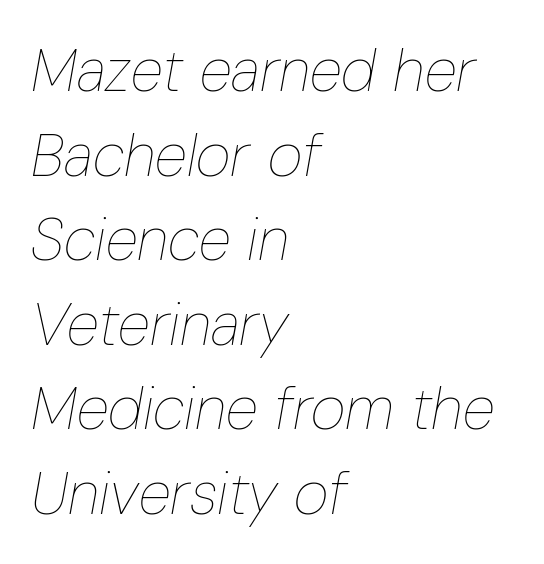
{"italic": "yes", "lean": "right", "slant_degrees": 10, "bold": "no", "weight": "thin", "width": "condensed", "stroke_contrast": "low", "x_height": "medium", "monospaced": "no", "underline": "no", "align": "left", "line_spacing": "normal", "line_spacing_ratio": 1.41, "letter_spacing": "normal", "letter_spacing_em": 0.0, "glyph_px": 60}
